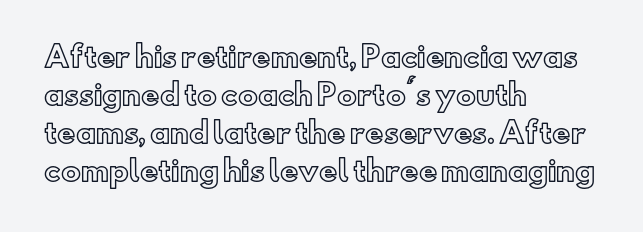
{"italic": "no", "width": "normal", "x_height": "small", "monospaced": "no", "underline": "no", "align": "left", "line_spacing": "normal", "line_spacing_ratio": 1.36, "letter_spacing": "normal", "letter_spacing_em": 0.0, "glyph_px": 28}
